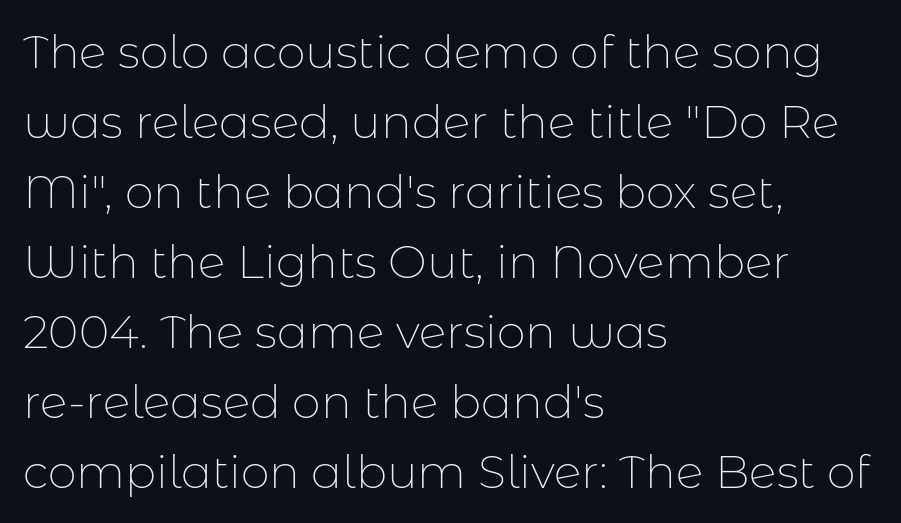
The weight would be labelled regular, book, light, or lighter still. The designer left line spacing at the default. This sample uses a sans-serif face. The letterforms sit shoulder to shoulder at normal distance. You could not count columns in this text — the font is proportionally spaced.
